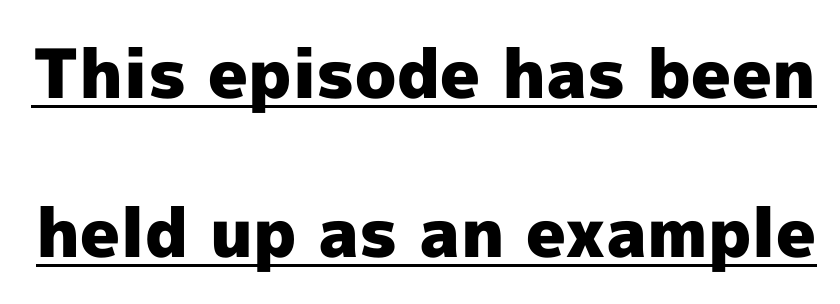
Q: Is the text bold? A: Yes.
Q: Is the text italic (slanted)? A: No, it is upright.
Q: Is the typeface a serif or a sans-serif typeface? A: Sans-serif.
Q: Is the text underlined? A: Yes.
Q: Is the spacing between letters normal or unusually wide? A: Normal.
Q: Is the spacing between lines tight, normal or loose? A: Loose.
Q: Width (condensed, normal, or wide)? A: Normal.
Q: x-height? A: Medium.
Q: Monospaced? A: No.
